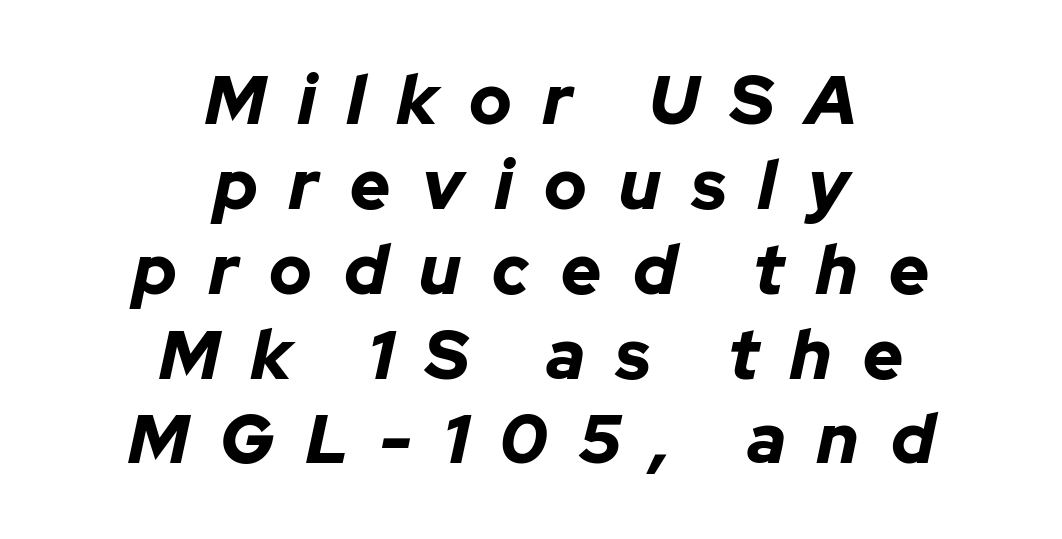
The specimen omits any rule beneath the text block's lines. Looking at the ascenders, they clearly lean. The paragraph has two soft edges and a firm central axis. Heft: maximum for text — a bold. Does extra space separate the letters? Yes, quite a lot of it.
